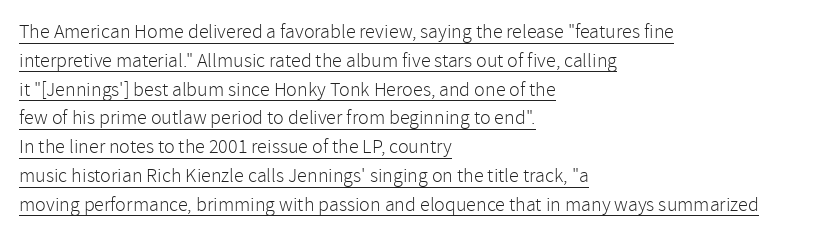
Weight: regular or lighter. Tall strokes in this sample are plumb rather than angled. This sample keeps an unexceptional amount of space between lines. The horizontal fit of the characters is conventional and even. The glyphs are accompanied by a horizontal stroke just below them. The text block is weighted toward the left margin, trailing off unevenly rightward.
